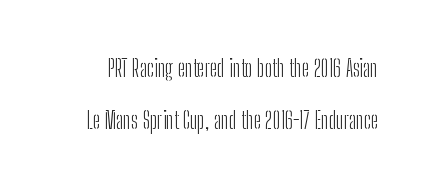
{"italic": "no", "bold": "no", "underline": "no", "line_spacing": "loose", "line_spacing_ratio": 2.27, "letter_spacing": "normal", "letter_spacing_em": 0.0, "glyph_px": 23}
